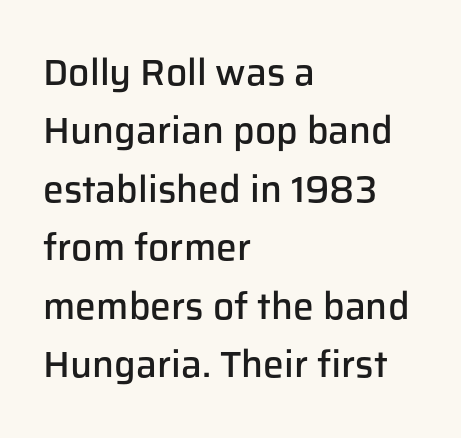
{"serif": "no", "italic": "no", "bold": "semi", "weight": "semibold", "width": "normal", "stroke_contrast": "low", "x_height": "medium", "monospaced": "no", "underline": "no", "align": "left", "line_spacing": "normal", "line_spacing_ratio": 1.58, "letter_spacing": "normal", "letter_spacing_em": 0.0, "glyph_px": 37}
